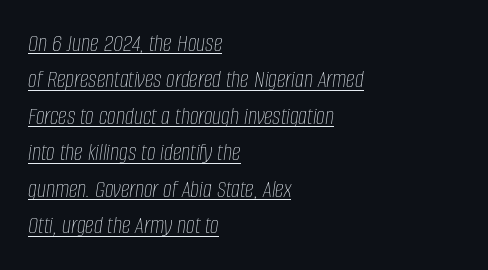
{"italic": "yes", "lean": "right", "slant_degrees": 8, "bold": "no", "underline": "yes", "align": "left", "line_spacing": "normal", "line_spacing_ratio": 1.46, "letter_spacing": "normal", "letter_spacing_em": 0.0, "glyph_px": 25}
